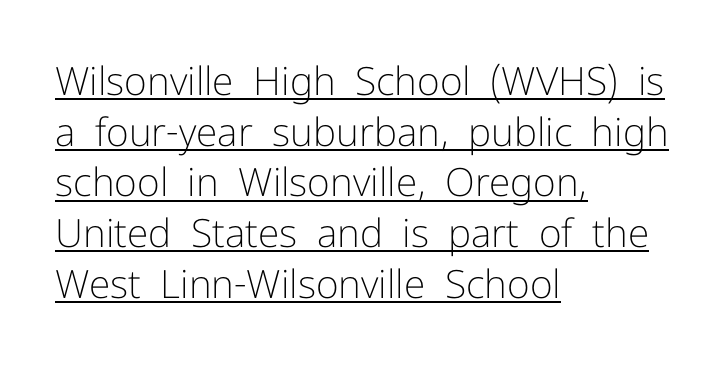
The passage is arranged the way most books set body copy — flush left. The letters sit at their default tracking, neither squeezed nor spread. Does a line run under the words? Yes, clearly. These lines were composed using upright roman letters.
